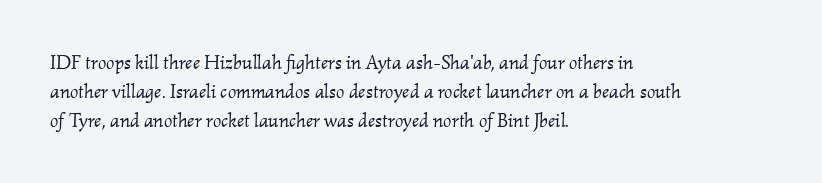
Q: Is the text bold? A: No.
Q: Is the text italic (slanted)? A: Yes, it leans right by about 2 degrees.
Q: Is the text underlined? A: No.
Q: How is the paragraph aligned? A: Left-aligned.
Q: Is the spacing between letters normal or unusually wide? A: Normal.
Q: Is the spacing between lines tight, normal or loose? A: Normal.
